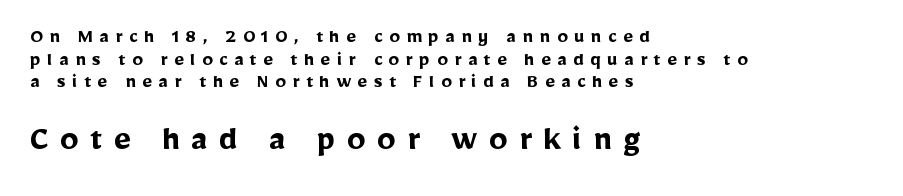
The image shows 37 px semibold sans-serif type, upright; set left-aligned, tight line spacing (1.08x), unusually wide letter spacing (+0.31 em), not underlined; the second (bottom) block is 1.76x larger; low stroke contrast and a medium x-height.
